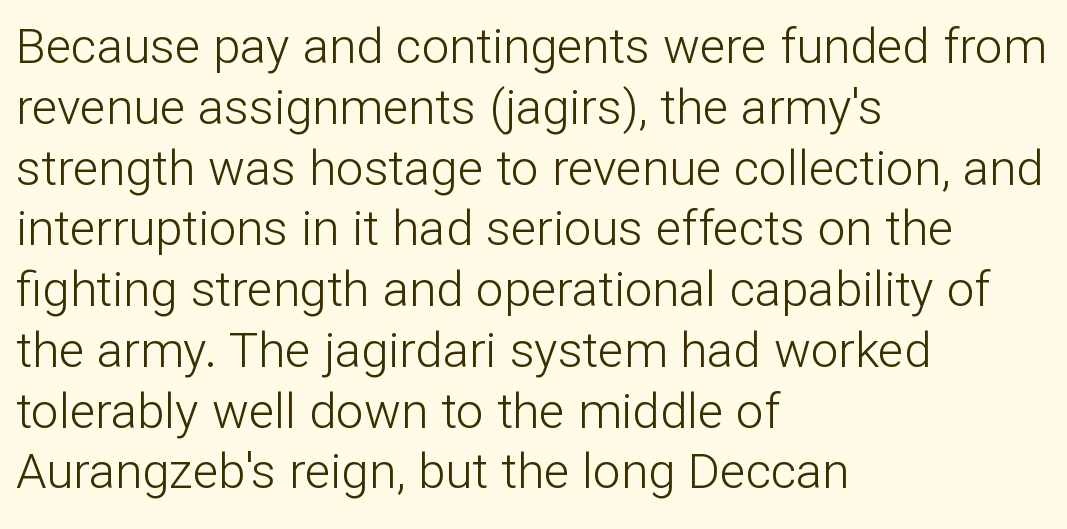
The image shows 49 px light sans-serif type, upright; set left-aligned, line spacing 1.24x, normal letter spacing, not underlined; low stroke contrast and a medium x-height.
